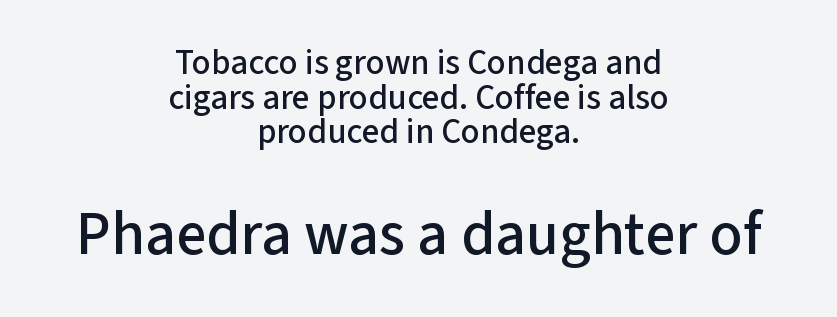
Q: Is the text italic (slanted)? A: No, it is upright.
Q: Is the typeface a serif or a sans-serif typeface? A: Sans-serif.
Q: Is the text underlined? A: No.
Q: How is the paragraph aligned? A: Centered.
Q: Is the spacing between letters normal or unusually wide? A: Normal.
Q: Is the spacing between lines tight, normal or loose? A: Tight.
Q: Which block of text is set in a larger size, the first (top) or the second (bottom)? A: The second (bottom) one.
Q: Width (condensed, normal, or wide)? A: Normal.
Q: Stroke contrast? A: Low.
Q: x-height? A: Medium.
Q: Monospaced? A: No.
